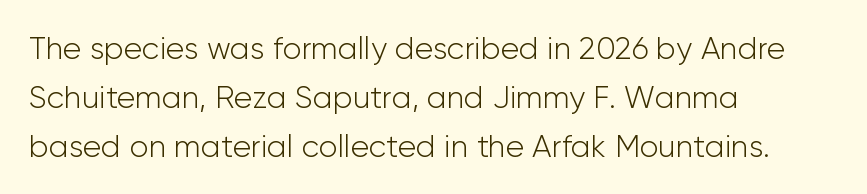
The text block is weighted toward the left margin, trailing off unevenly rightward. Baseline-to-baseline distance is the conventional proportion of letter height. In terms of posture, this sample is upright. Do the characters align in a grid? No, the font is proportional.
